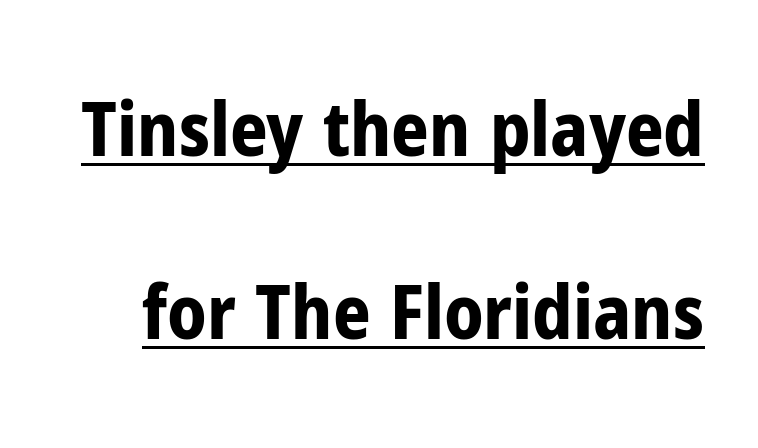
{"serif": "no", "italic": "no", "bold": "yes", "weight": "bold", "width": "condensed", "stroke_contrast": "low", "x_height": "medium", "monospaced": "no", "underline": "yes", "line_spacing": "loose", "line_spacing_ratio": 2.47, "letter_spacing": "normal", "letter_spacing_em": 0.0, "glyph_px": 74}
